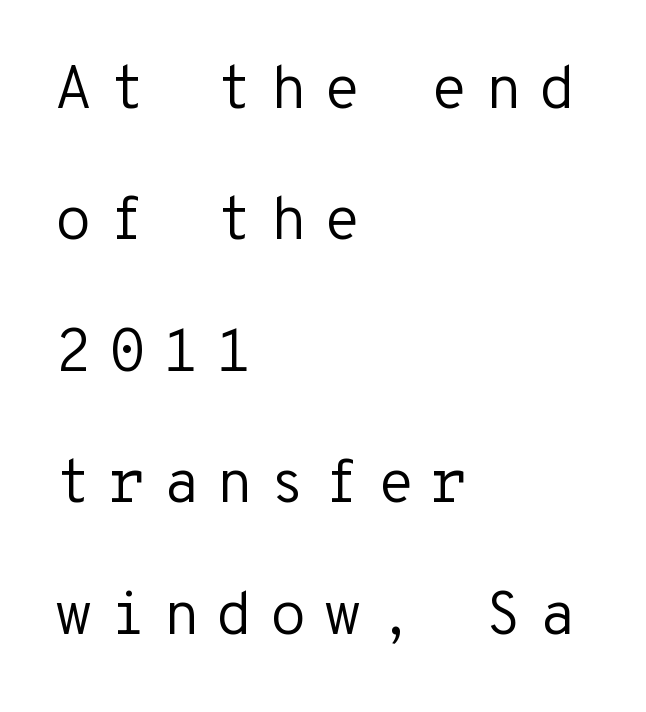
Q: Is the text bold? A: No.
Q: Is the text italic (slanted)? A: No, it is upright.
Q: Is the typeface a serif or a sans-serif typeface? A: Sans-serif.
Q: Is the text underlined? A: No.
Q: How is the paragraph aligned? A: Left-aligned.
Q: Is the spacing between letters normal or unusually wide? A: Unusually wide.
Q: Is the spacing between lines tight, normal or loose? A: Loose.
Q: Width (condensed, normal, or wide)? A: Normal.
Q: Stroke contrast? A: Low.
Q: x-height? A: Medium.
Q: Monospaced? A: Yes.
